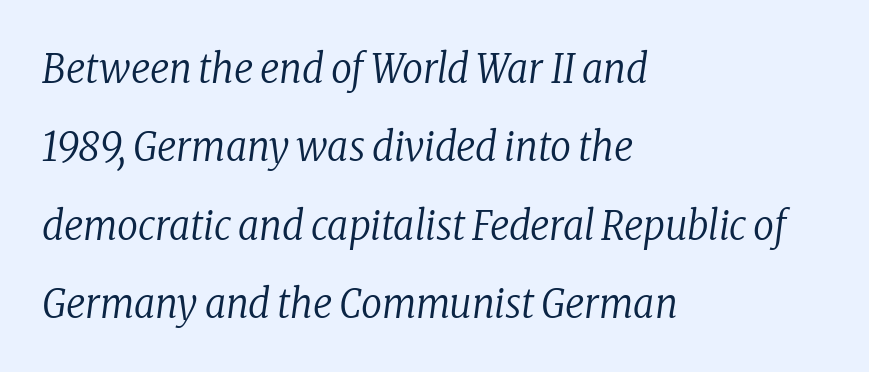
{"serif": "yes", "italic": "yes", "lean": "right", "slant_degrees": 8, "bold": "no", "weight": "regular", "width": "condensed", "stroke_contrast": "low", "x_height": "medium", "monospaced": "no", "underline": "no", "align": "left", "line_spacing": "loose", "line_spacing_ratio": 1.91, "letter_spacing": "normal", "letter_spacing_em": 0.0, "glyph_px": 41}
